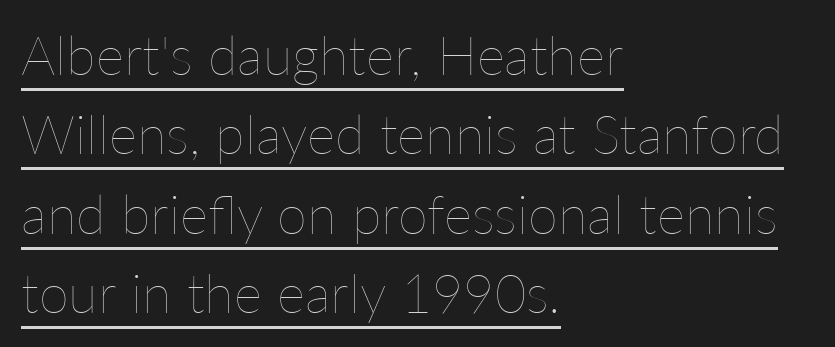
Does the leading feel generous? No, just average. Note the varied advance widths — an 'i' is clearly narrower than an 'm'. Check the space under the baseline: a stroke is drawn there. The lettering stays uniformly vertical, giving the passage a roman look.
